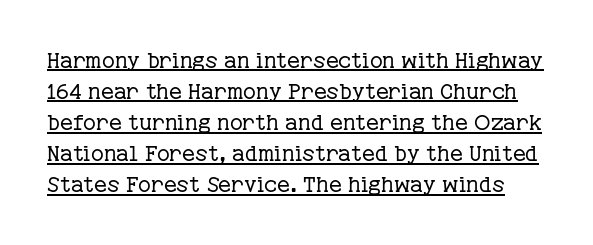
{"italic": "no", "bold": "no", "underline": "yes", "line_spacing": "normal", "line_spacing_ratio": 1.41, "letter_spacing": "normal", "letter_spacing_em": 0.0, "glyph_px": 22}
